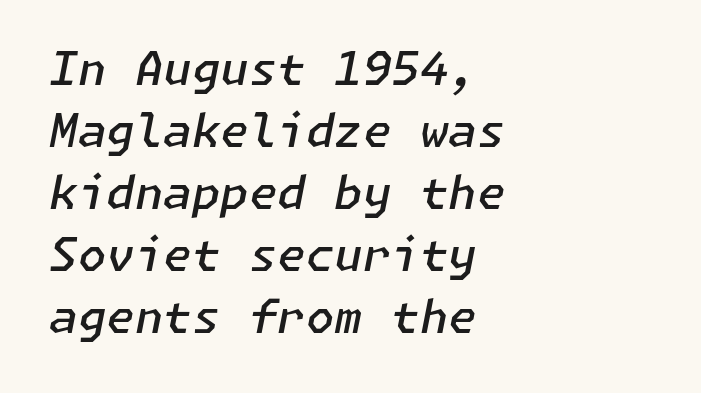
The image shows 46 px semibold type, italic (leaning right); set left-aligned, normal line spacing (1.35x), normal letter spacing, not underlined; low stroke contrast and a medium x-height.
